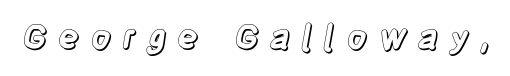
{"width": "condensed", "x_height": "large", "monospaced": "no", "underline": "no", "letter_spacing": "wide", "letter_spacing_em": 0.3, "glyph_px": 33}
